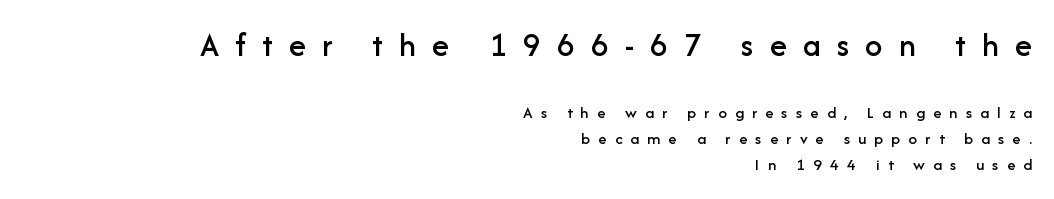
The image shows 34 px sans-serif type, upright; set right-aligned, normal line spacing (1.53x), unusually wide letter spacing (+0.48 em), not underlined; the first (top) block is 2.0x larger; low stroke contrast and a medium x-height.
